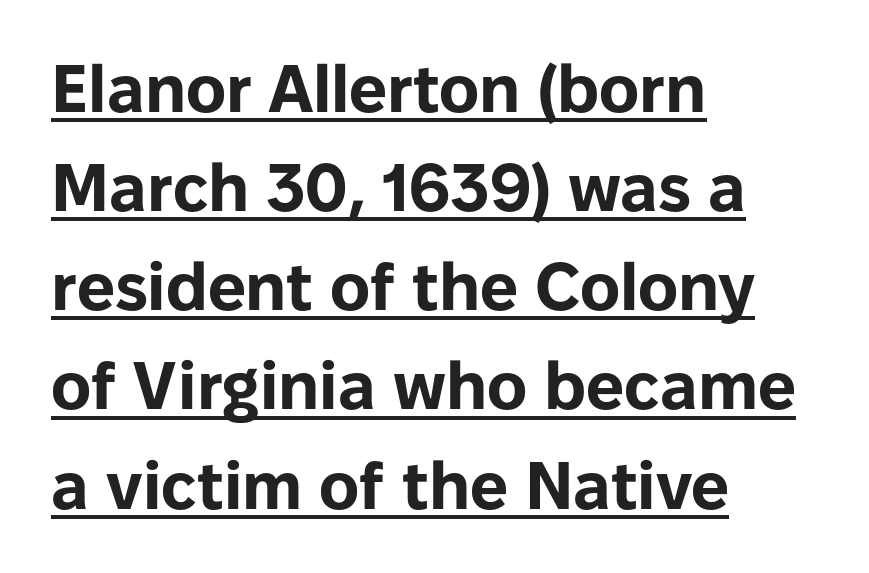
If you drew a ruler down the left edge, every line would touch it. Nope, no serifs anywhere on these letters. A typesetter would call this leading conventional body-copy spacing. The typesetting leans heavy: a genuine bold. This sample carries an underscore along the baseline area.
